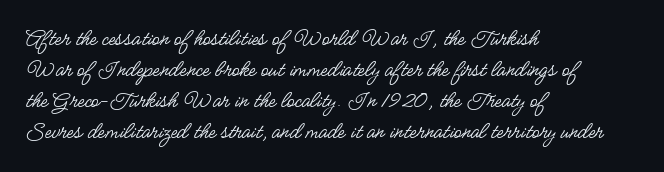
Q: Is the text bold? A: No.
Q: Is the text italic (slanted)? A: Yes.
Q: Is the text underlined? A: No.
Q: How is the paragraph aligned? A: Left-aligned.
Q: Is the spacing between letters normal or unusually wide? A: Normal.
